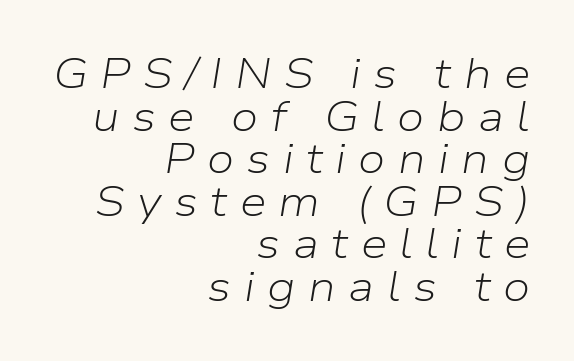
{"italic": "yes", "lean": "right", "slant_degrees": 9, "bold": "no", "weight": "light", "width": "normal", "stroke_contrast": "low", "x_height": "medium", "monospaced": "no", "underline": "no", "align": "right", "line_spacing": "tight", "line_spacing_ratio": 0.99, "letter_spacing": "wide", "letter_spacing_em": 0.29, "glyph_px": 43}
